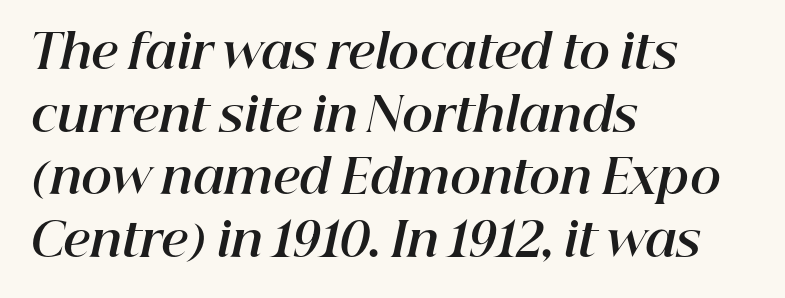
Character widths vary here, with narrow letters taking less room than wide ones. A normal amount of white space separates one row of letters from the next. Casual observation: everything's shoved over to the left. Does the lettering tilt? It does — this is italic. Underlining? Definitely not there. The face used here is rendered with its standard letterfit.
